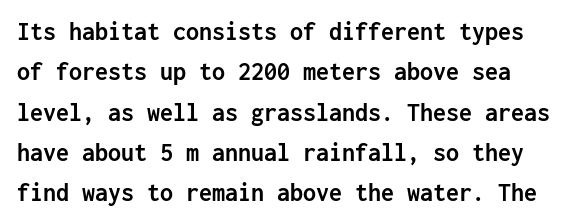
{"italic": "no", "bold": "yes", "underline": "no", "line_spacing": "normal", "line_spacing_ratio": 1.55, "letter_spacing": "normal", "letter_spacing_em": 0.0, "glyph_px": 26}
